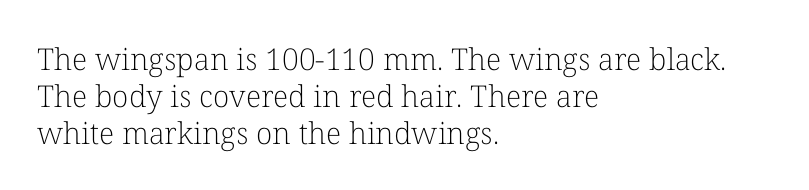
Q: Is the text bold? A: No.
Q: Is the text italic (slanted)? A: No, it is upright.
Q: Is the typeface a serif or a sans-serif typeface? A: Serif.
Q: Is the text underlined? A: No.
Q: How is the paragraph aligned? A: Left-aligned.
Q: Is the spacing between letters normal or unusually wide? A: Normal.
Q: Width (condensed, normal, or wide)? A: Normal.
Q: Stroke contrast? A: Low.
Q: x-height? A: Medium.
Q: Monospaced? A: No.
